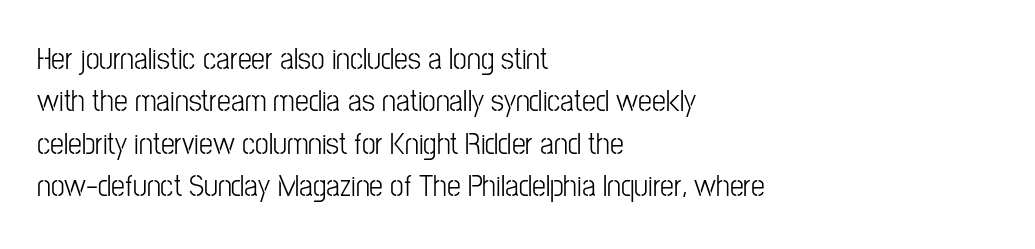
{"serif": "no", "italic": "no", "width": "condensed", "stroke_contrast": "low", "x_height": "medium", "monospaced": "no", "underline": "no", "align": "left", "line_spacing": "normal", "line_spacing_ratio": 1.37, "letter_spacing": "normal", "letter_spacing_em": 0.0, "glyph_px": 31}
